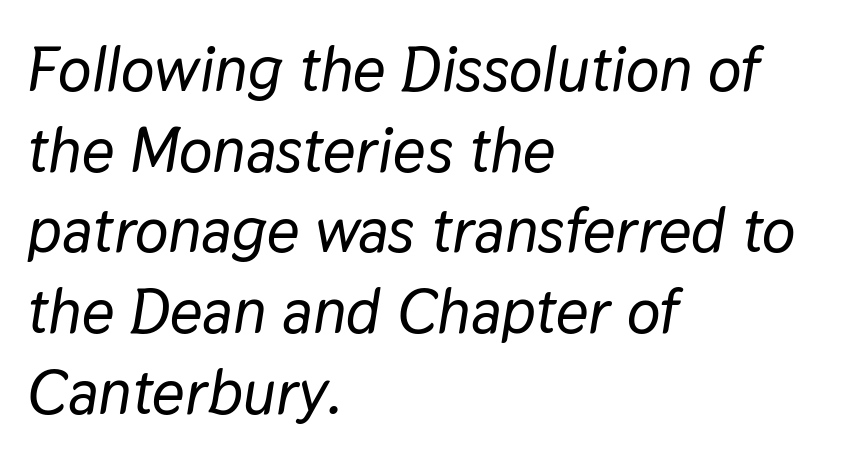
Q: Is the text italic (slanted)? A: Yes, it leans right by about 9 degrees.
Q: Is the text underlined? A: No.
Q: How is the paragraph aligned? A: Left-aligned.
Q: Is the spacing between letters normal or unusually wide? A: Normal.
Q: Is the spacing between lines tight, normal or loose? A: Normal.
Q: Width (condensed, normal, or wide)? A: Normal.
Q: Stroke contrast? A: Low.
Q: x-height? A: Medium.
Q: Monospaced? A: No.
